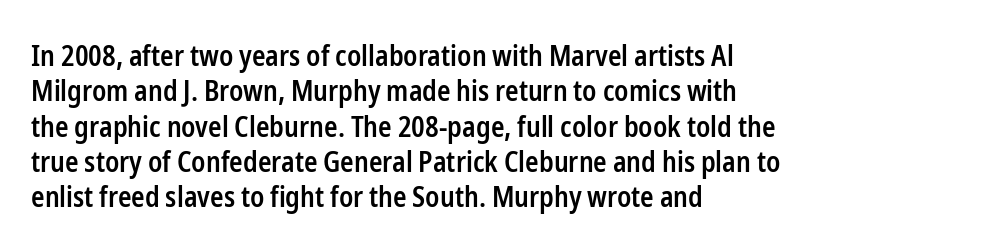
A bare baseline throughout the passage. Classification — sans serif. Proportional: the letters do not fall into vertical columns. These lines were composed using upright roman letters. Successive baselines arrive at the customary interval. Bold? Not quite — semibold, heavier than regular but stopping short.
